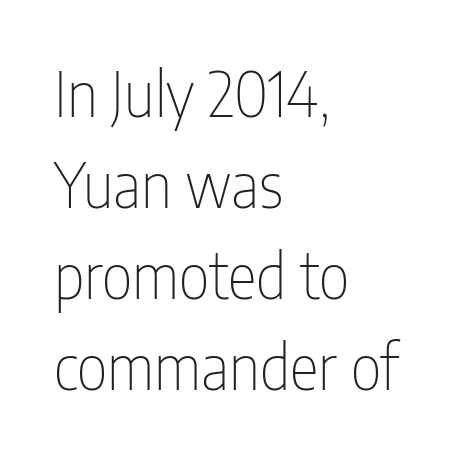
These lines keep a tight, regular rhythm from letter to letter. Beneath every word, the page is bare. These lines are rendered in a variable-pitch font. Notice how the passage keeps a crisp vertical edge on the left only. Classification — sans serif. No letter is thick-stroked: the sample isn't bold.
